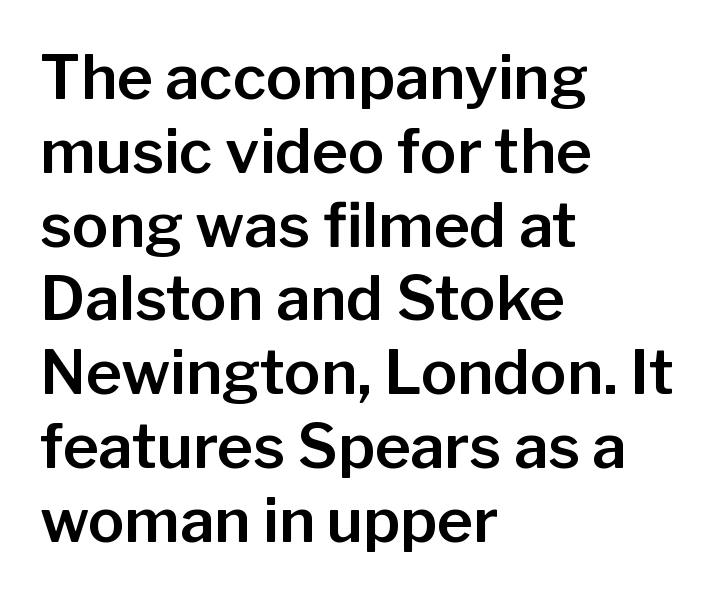
Q: Is the text italic (slanted)? A: No, it is upright.
Q: Is the typeface a serif or a sans-serif typeface? A: Sans-serif.
Q: Is the text underlined? A: No.
Q: How is the paragraph aligned? A: Left-aligned.
Q: Is the spacing between letters normal or unusually wide? A: Normal.
Q: Width (condensed, normal, or wide)? A: Normal.
Q: Stroke contrast? A: Low.
Q: x-height? A: Medium.
Q: Monospaced? A: No.
